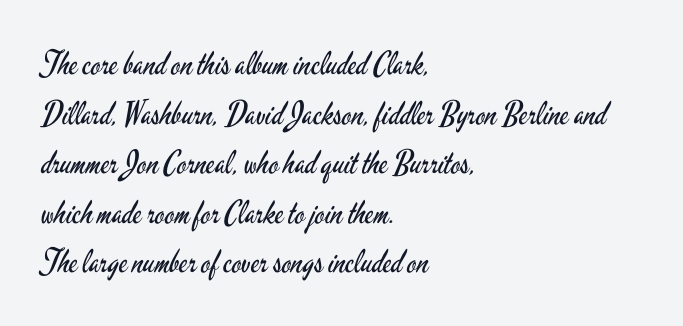
Q: Is the text bold? A: No.
Q: Is the text italic (slanted)? A: Yes.
Q: Is the typeface a serif or a sans-serif typeface? A: Sans-serif.
Q: Is the text underlined? A: No.
Q: How is the paragraph aligned? A: Left-aligned.
Q: Is the spacing between letters normal or unusually wide? A: Normal.
Q: Is the spacing between lines tight, normal or loose? A: Normal.
Q: Width (condensed, normal, or wide)? A: Condensed.
Q: Stroke contrast? A: Low.
Q: x-height? A: Small.
Q: Monospaced? A: No.
